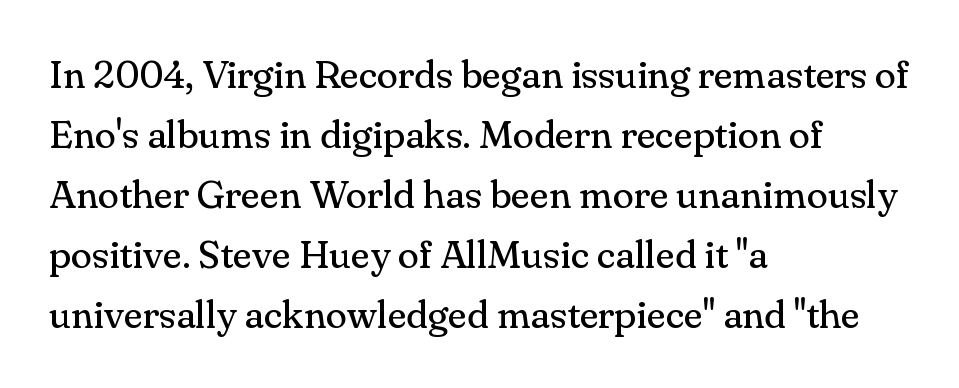
Rendered with straight, roman letterforms. The glyphs are unaccompanied by any horizontal stroke below them. Quick note: interline space is typical. This sample has the flowing, uneven cadence of proportional lettering.
